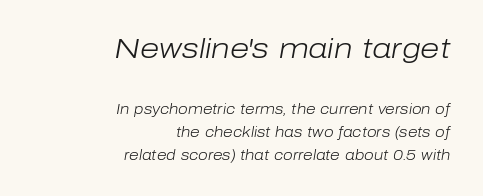
Q: Is the text bold? A: No.
Q: Is the text italic (slanted)? A: Yes, it leans right by about 10 degrees.
Q: Is the text underlined? A: No.
Q: How is the paragraph aligned? A: Right-aligned.
Q: Is the spacing between letters normal or unusually wide? A: Normal.
Q: Is the spacing between lines tight, normal or loose? A: Normal.
Q: Which block of text is set in a larger size, the first (top) or the second (bottom)? A: The first (top) one.
Q: Width (condensed, normal, or wide)? A: Normal.
Q: Stroke contrast? A: Low.
Q: x-height? A: Medium.
Q: Monospaced? A: No.
